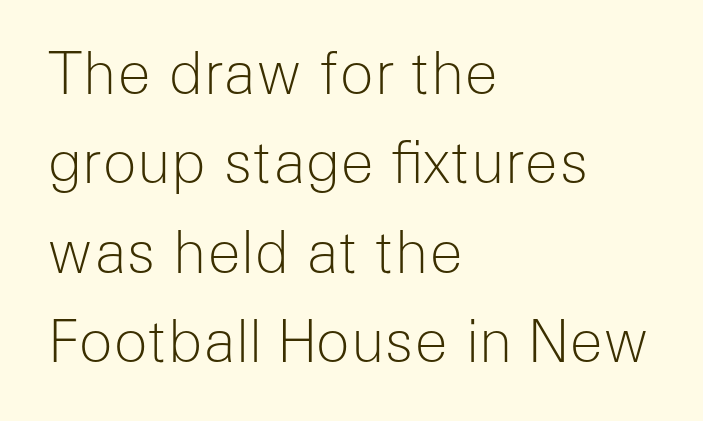
{"serif": "no", "italic": "no", "bold": "no", "weight": "light", "width": "normal", "stroke_contrast": "low", "x_height": "medium", "monospaced": "no", "underline": "no", "align": "left", "line_spacing": "normal", "line_spacing_ratio": 1.57, "letter_spacing": "normal", "letter_spacing_em": 0.0, "glyph_px": 57}
